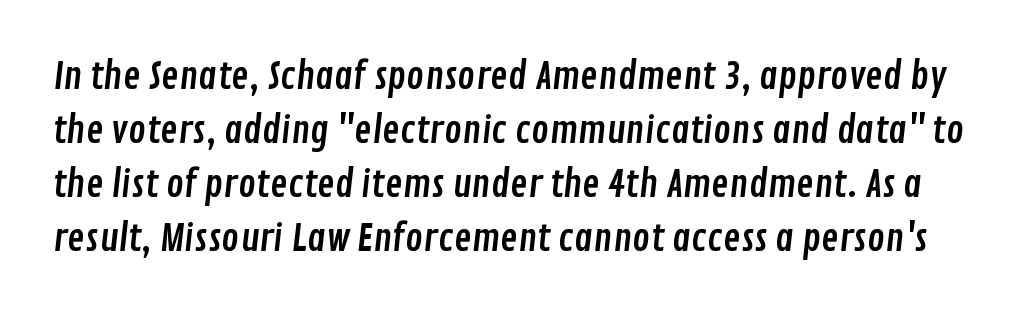
You could not count columns in this text — the font is proportionally spaced. Here the glyphs are tracked normally, forming tight word shapes. Clear beneath every line of the passage. Is there much room between lines? A standard amount, neither cramped nor airy. You can tell from the bare stems that sans-serif type was used.
